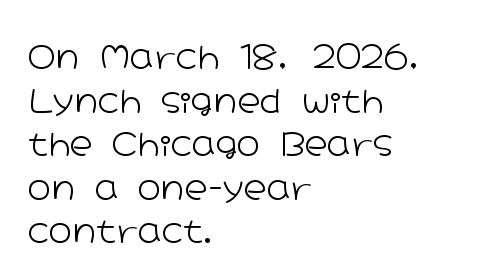
The image shows 32 px light, wide sans-serif type, upright; set left-aligned, normal line spacing (1.36x), normal letter spacing, not underlined; low stroke contrast and a medium x-height.
